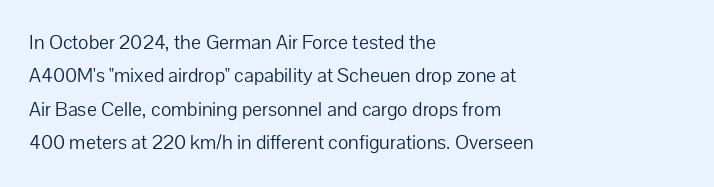
Q: Is the text bold? A: No.
Q: Is the text italic (slanted)? A: No, it is upright.
Q: Is the text underlined? A: No.
Q: How is the paragraph aligned? A: Left-aligned.
Q: Is the spacing between letters normal or unusually wide? A: Normal.
Q: Is the spacing between lines tight, normal or loose? A: Normal.
